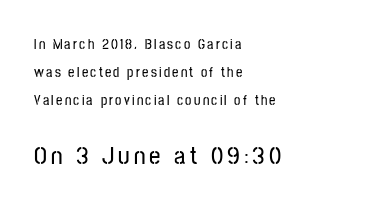
The image shows 25 px text type, upright; set left-aligned, loose line spacing (2.01x), not underlined; the second (bottom) block is 1.79x larger.
